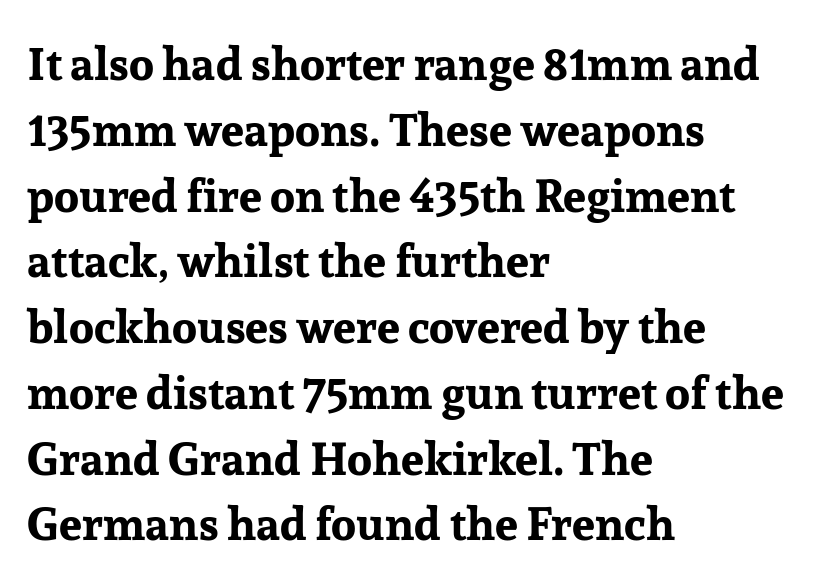
Students, this is bold: see how much ink each stroke carries. The passage shown is not underscored anywhere. Each new line begins a customary step beneath the previous one. When letters stand straight like this, we call the style roman or upright. The lines in this sample share a left origin and differ only in where they stop. I'd call this a serif setting — the letters wear small feet.
